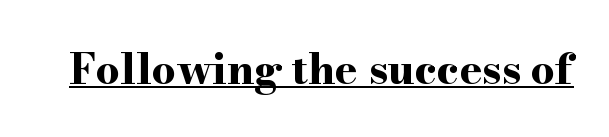
The passage shown is underscored from start to finish. Is this a sans? No — the strokes have serifs. The sample has been set heavy, in full bold. Proportional: the letters do not fall into vertical columns.
